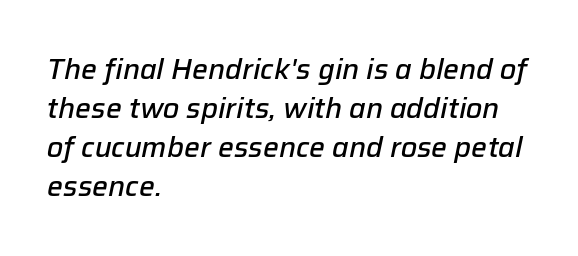
The image shows 28 px semibold type, italic (leaning right); set left-aligned, normal line spacing (1.39x), normal letter spacing, not underlined; low stroke contrast and a medium x-height.
